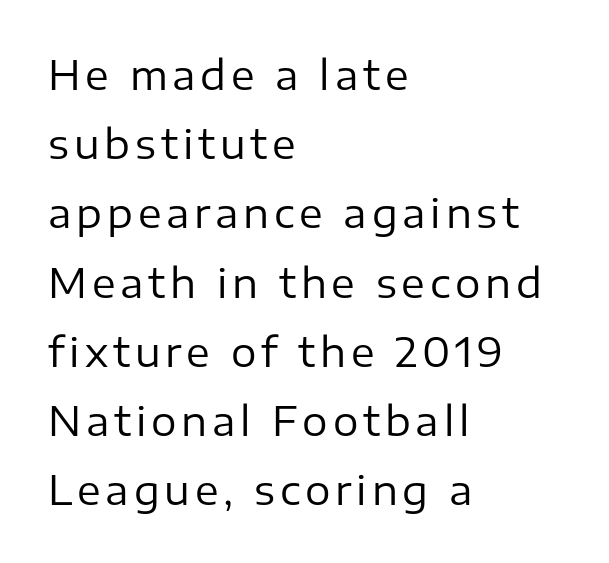
Type without underlining. Horizontal alignment here is leftward, the default for most running prose. The lettering holds an erect, upright posture throughout. Note the varied advance widths — an 'i' is clearly narrower than an 'm'.
